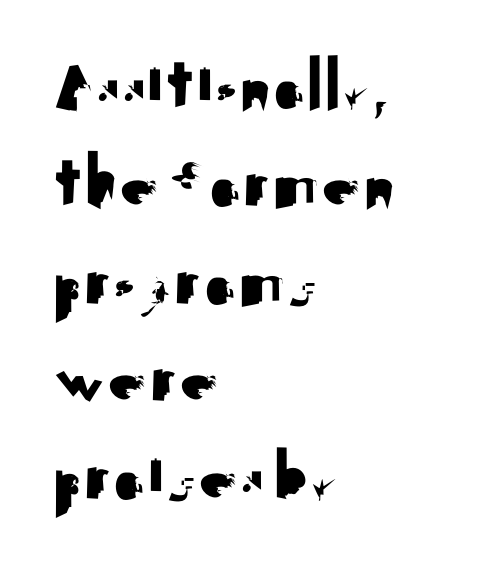
Q: Is the text italic (slanted)? A: No, it is upright.
Q: Is the typeface a serif or a sans-serif typeface? A: Sans-serif.
Q: Is the text underlined? A: No.
Q: How is the paragraph aligned? A: Left-aligned.
Q: Is the spacing between letters normal or unusually wide? A: Normal.
Q: Is the spacing between lines tight, normal or loose? A: Normal.
Q: Width (condensed, normal, or wide)? A: Normal.
Q: Stroke contrast? A: Medium.
Q: x-height? A: Small.
Q: Monospaced? A: No.
